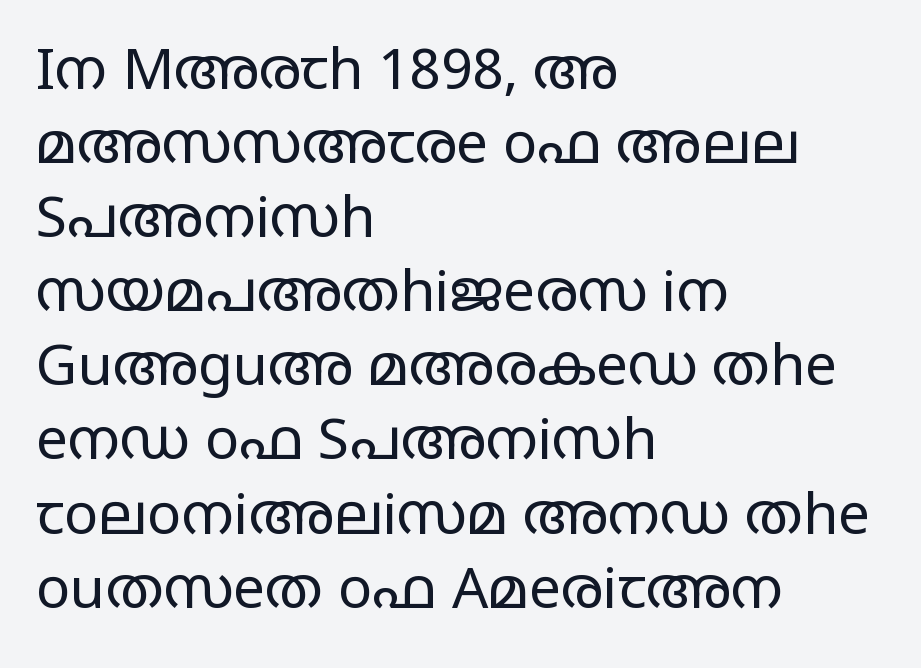
The image shows 57 px regular-weight, wide sans-serif type, upright; set left-aligned, normal line spacing (1.3x), normal letter spacing, not underlined; low stroke contrast and a large x-height.
